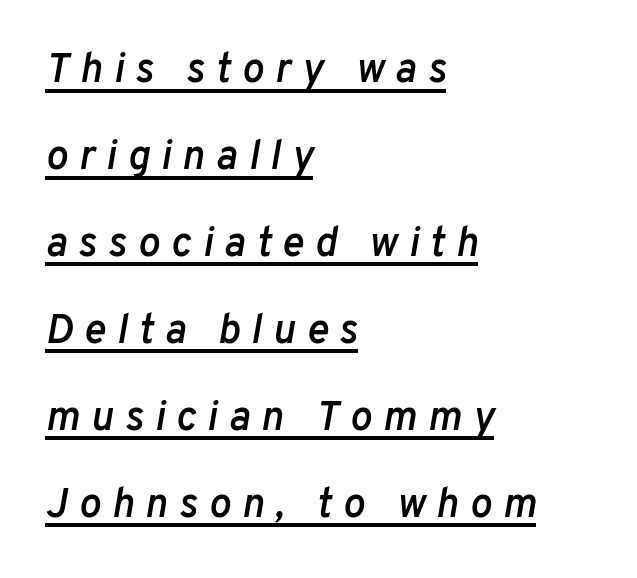
Q: Is the text bold? A: Semi-bold.
Q: Is the text italic (slanted)? A: Yes, it leans right by about 10 degrees.
Q: Is the text underlined? A: Yes.
Q: How is the paragraph aligned? A: Left-aligned.
Q: Is the spacing between letters normal or unusually wide? A: Unusually wide.
Q: Is the spacing between lines tight, normal or loose? A: Loose.
Q: Width (condensed, normal, or wide)? A: Normal.
Q: Stroke contrast? A: Low.
Q: x-height? A: Medium.
Q: Monospaced? A: No.
